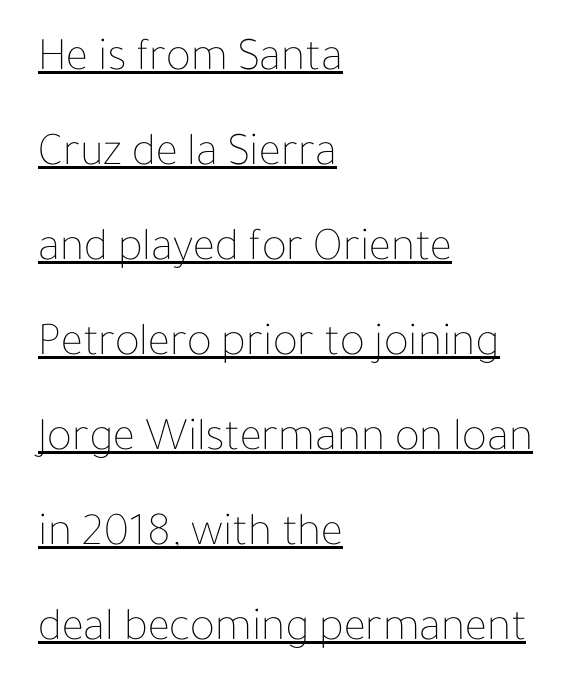
{"italic": "no", "bold": "no", "weight": "thin", "width": "normal", "stroke_contrast": "low", "x_height": "medium", "monospaced": "no", "underline": "yes", "align": "left", "line_spacing": "loose", "line_spacing_ratio": 2.02, "letter_spacing": "normal", "letter_spacing_em": 0.0, "glyph_px": 47}
